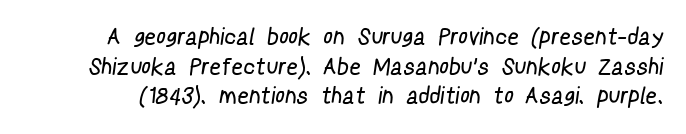
Summary of vertical rhythm: regular, with standard interline spacing. The cut favours lightness, reaching ordinary text weight at its darkest. Underline: absent.
